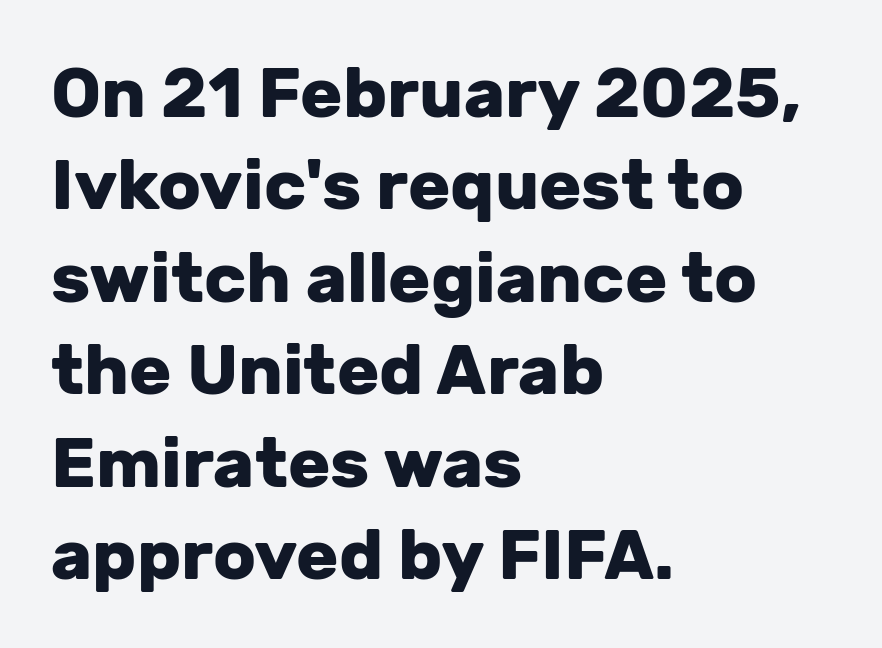
{"serif": "no", "italic": "no", "bold": "yes", "weight": "heavy", "width": "normal", "stroke_contrast": "low", "x_height": "medium", "monospaced": "no", "underline": "no", "align": "left", "line_spacing": "normal", "line_spacing_ratio": 1.32, "letter_spacing": "normal", "letter_spacing_em": 0.0, "glyph_px": 70}
